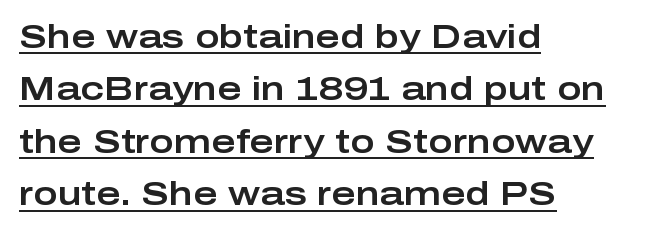
{"serif": "no", "italic": "no", "width": "wide", "stroke_contrast": "low", "x_height": "medium", "monospaced": "no", "underline": "yes", "align": "left", "line_spacing": "normal", "line_spacing_ratio": 1.59, "letter_spacing": "normal", "letter_spacing_em": 0.0, "glyph_px": 33}
